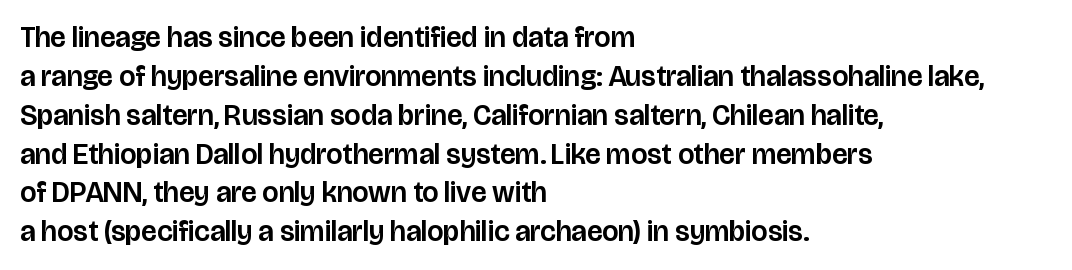
The image shows 29 px sans-serif type, upright; set left-aligned, normal line spacing (1.34x), normal letter spacing, not underlined; low stroke contrast and a large x-height.
